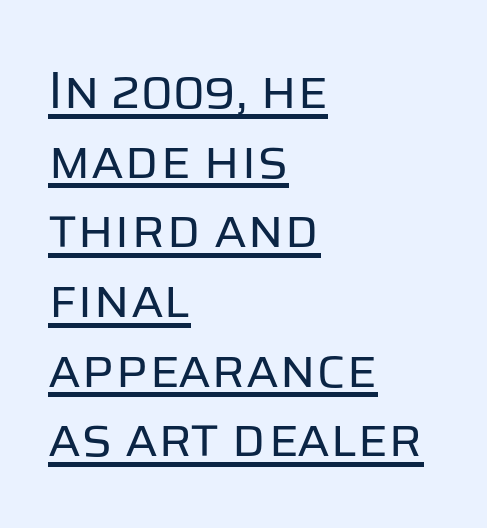
Q: Is the text bold? A: No.
Q: Is the text italic (slanted)? A: No, it is upright.
Q: Is the typeface a serif or a sans-serif typeface? A: Sans-serif.
Q: Is the text underlined? A: Yes.
Q: How is the paragraph aligned? A: Left-aligned.
Q: Is the spacing between letters normal or unusually wide? A: Normal.
Q: Is the spacing between lines tight, normal or loose? A: Normal.
Q: Width (condensed, normal, or wide)? A: Normal.
Q: Stroke contrast? A: Low.
Q: x-height? A: Large.
Q: Monospaced? A: No.
